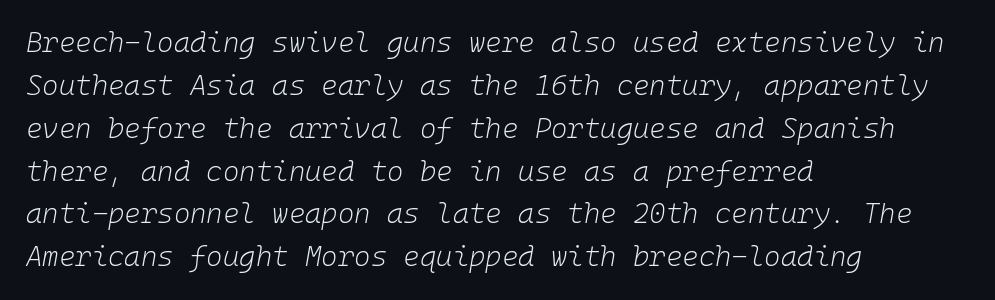
Q: Is the text bold? A: No.
Q: Is the text italic (slanted)? A: Yes, it leans right by about 10 degrees.
Q: Is the text underlined? A: No.
Q: How is the paragraph aligned? A: Left-aligned.
Q: Is the spacing between letters normal or unusually wide? A: Normal.
Q: Is the spacing between lines tight, normal or loose? A: Normal.
Q: Width (condensed, normal, or wide)? A: Normal.
Q: Stroke contrast? A: Low.
Q: x-height? A: Medium.
Q: Monospaced? A: Yes.
